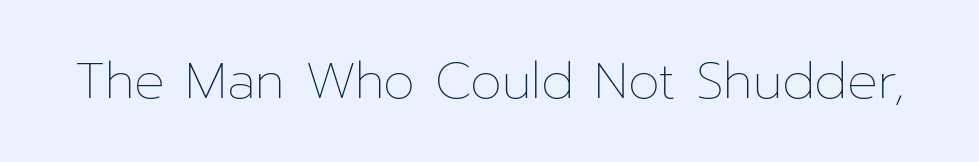
A typesetter would call this proportional, since set widths differ per character. The letters look calm and open, with moderate or lighter stems. Does the lettering tilt? It doesn't — this is upright. The words here are not underlined. The line texture is even and compact thanks to regular tracking.
